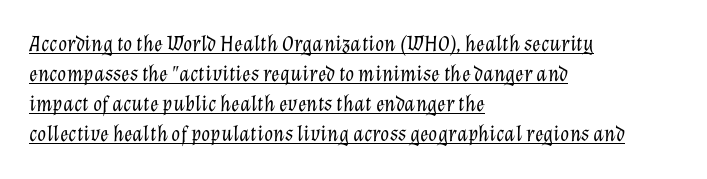
{"italic": "yes", "lean": "right", "slant_degrees": 12, "bold": "no", "underline": "yes", "align": "left", "line_spacing": "normal", "line_spacing_ratio": 1.31, "letter_spacing": "normal", "letter_spacing_em": 0.0, "glyph_px": 23}
